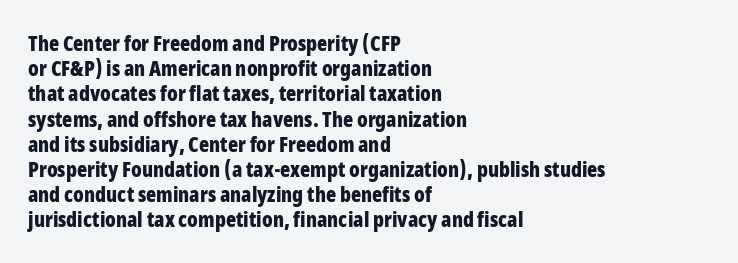
{"italic": "no", "bold": "yes", "underline": "no", "align": "left", "line_spacing_ratio": 1.2, "letter_spacing": "normal", "letter_spacing_em": 0.0, "glyph_px": 21}
